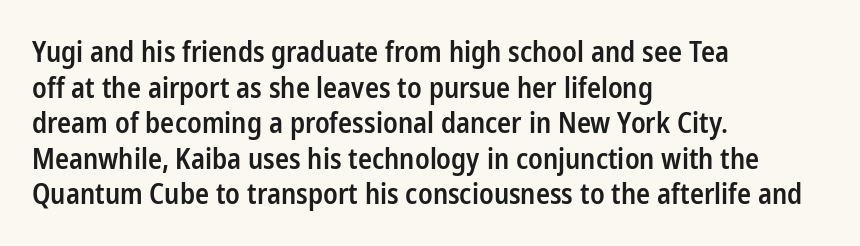
Glance below the letters and you will spot only blank space. Alignment: flush left. The typesetting leans somewhat heavy: a semibold. Typographically, this falls in the sans-serif category.
